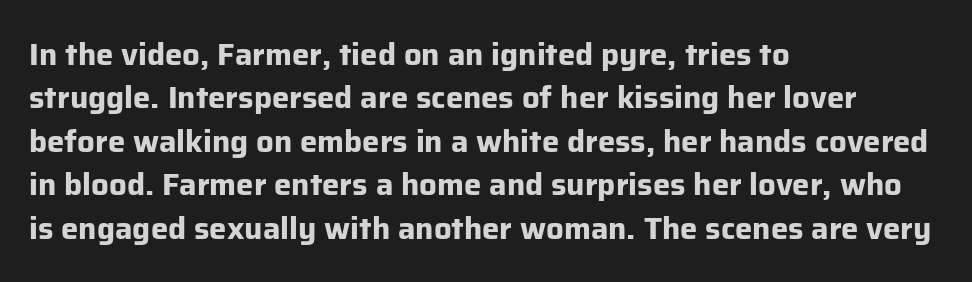
Underlining? Definitely not there. Short and long lines alike share a common starting point at left. Compared with typical paragraphs, the rows here are spaced about the same. This rendering leaves character spacing at its baseline value. Italic: no, the glyphs are upright roman.
